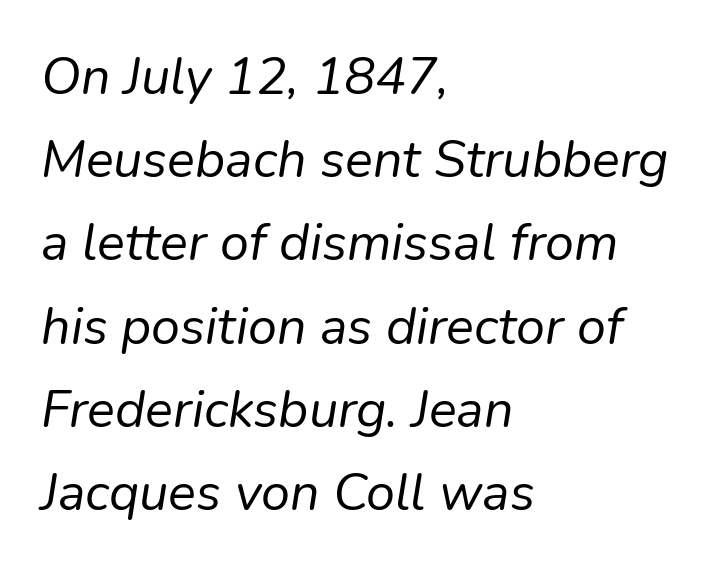
The image shows 52 px regular-weight type, italic (leaning right); set left-aligned, normal line spacing (1.6x), normal letter spacing, not underlined; low stroke contrast and a medium x-height.
